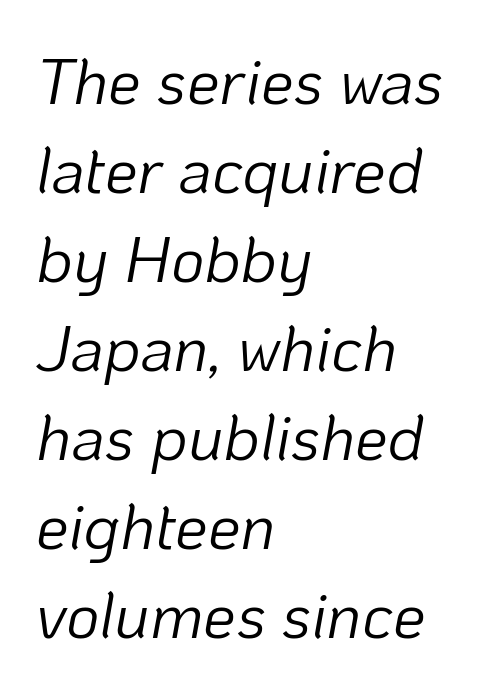
Q: Is the text bold? A: No.
Q: Is the text italic (slanted)? A: Yes, it leans right by about 10 degrees.
Q: Is the text underlined? A: No.
Q: How is the paragraph aligned? A: Left-aligned.
Q: Is the spacing between letters normal or unusually wide? A: Normal.
Q: Is the spacing between lines tight, normal or loose? A: Normal.
Q: Width (condensed, normal, or wide)? A: Normal.
Q: Stroke contrast? A: Low.
Q: x-height? A: Medium.
Q: Monospaced? A: No.
